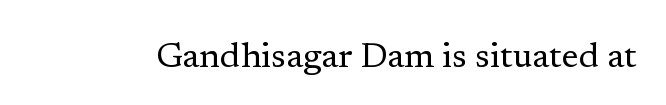
The image shows 35 px regular-weight serif type, upright; set normal letter spacing, not underlined; low stroke contrast and a medium x-height.
